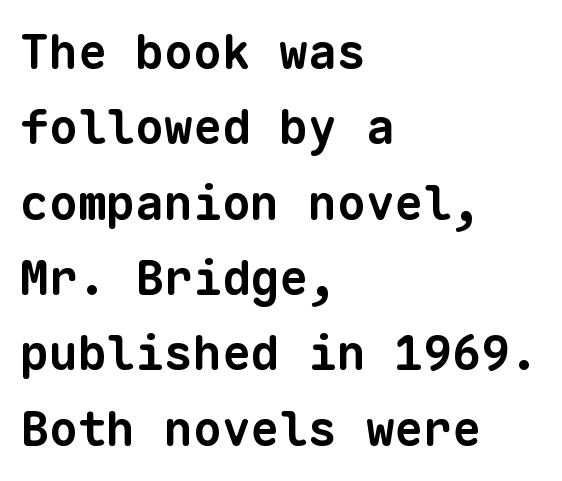
Between one letter and the next there's only the usual sliver of space. A typesetter would label this face a sans. You could count columns in this text — the font is strictly monospaced. The words here are not underlined.
